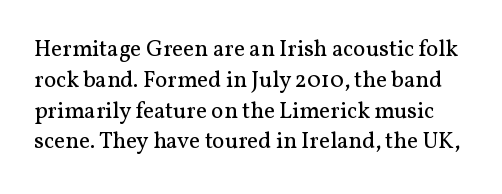
Q: Is the text bold? A: No.
Q: Is the text italic (slanted)? A: No, it is upright.
Q: Is the text underlined? A: No.
Q: Is the spacing between letters normal or unusually wide? A: Normal.
Q: Is the spacing between lines tight, normal or loose? A: Normal.
